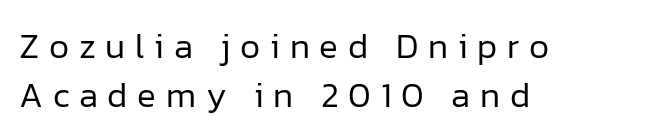
The image shows 35 px regular-weight sans-serif type, upright; set left-aligned, normal line spacing (1.39x), unusually wide letter spacing (+0.28 em), not underlined; low stroke contrast and a medium x-height.
